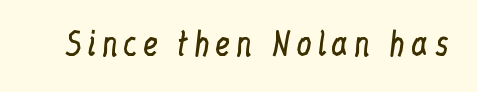
Q: Is the text bold? A: No.
Q: Is the text italic (slanted)? A: Yes.
Q: Is the typeface a serif or a sans-serif typeface? A: Serif.
Q: Is the text underlined? A: No.
Q: Width (condensed, normal, or wide)? A: Condensed.
Q: Stroke contrast? A: Low.
Q: x-height? A: Medium.
Q: Monospaced? A: No.
